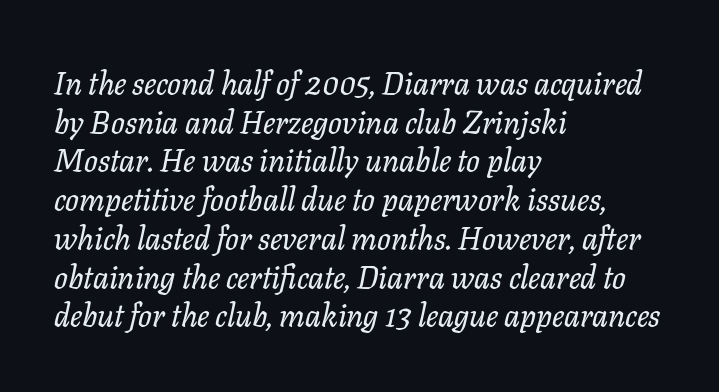
{"serif": "yes", "italic": "yes", "lean": "right", "slant_degrees": 11, "width": "normal", "stroke_contrast": "low", "x_height": "medium", "monospaced": "no", "underline": "no", "align": "left", "line_spacing_ratio": 1.21, "letter_spacing": "normal", "letter_spacing_em": 0.0, "glyph_px": 32}
